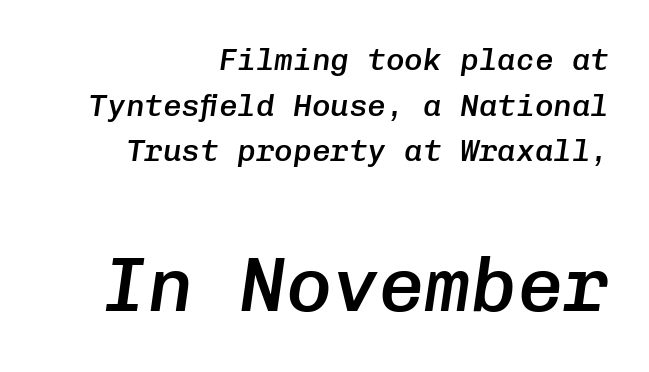
The image shows 77 px semibold type, italic (leaning right), monospaced; set right-aligned, normal line spacing (1.47x), normal letter spacing, not underlined; the second (bottom) block is 2.48x larger; low stroke contrast and a medium x-height.
